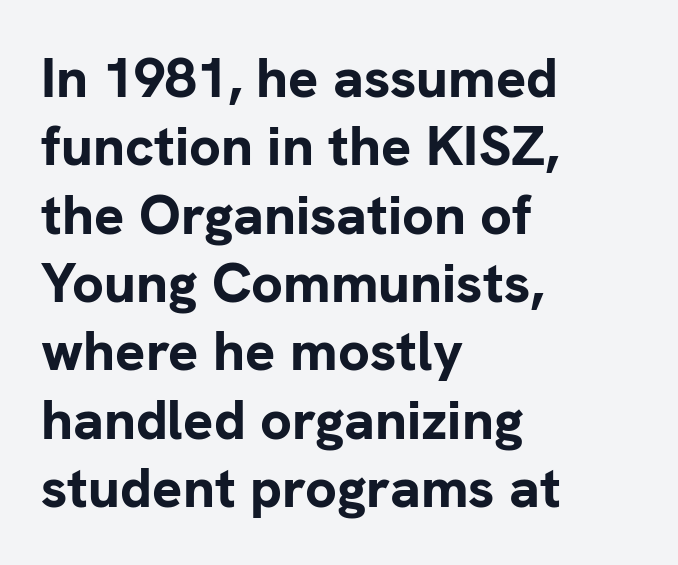
The image shows 56 px bold sans-serif type, upright; set left-aligned, line spacing 1.22x, normal letter spacing, not underlined; low stroke contrast and a medium x-height.
